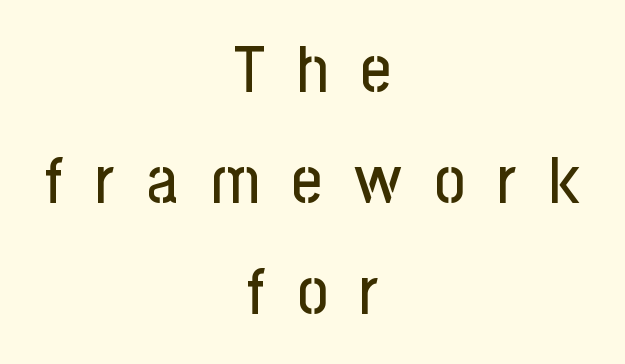
{"serif": "no", "italic": "no", "width": "condensed", "stroke_contrast": "low", "x_height": "medium", "monospaced": "no", "underline": "no", "align": "center", "line_spacing": "normal", "line_spacing_ratio": 1.68, "letter_spacing": "wide", "letter_spacing_em": 0.49, "glyph_px": 66}
